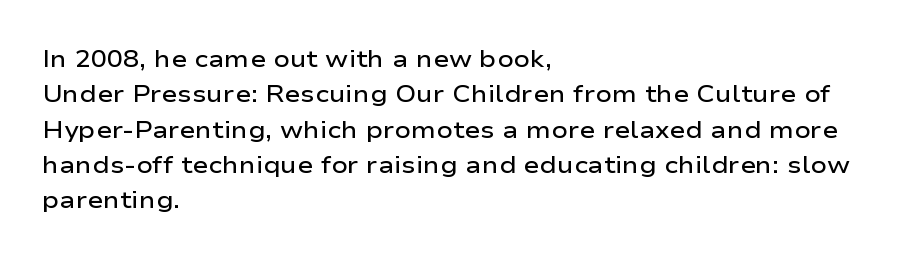
A fair bit of extra ink — the face is semibold, not bold. A roman cut, with each character standing at attention. The ragged edge is on the right, which tells us the setting is flush left. Leading: standard. The area under the type is left untouched.
